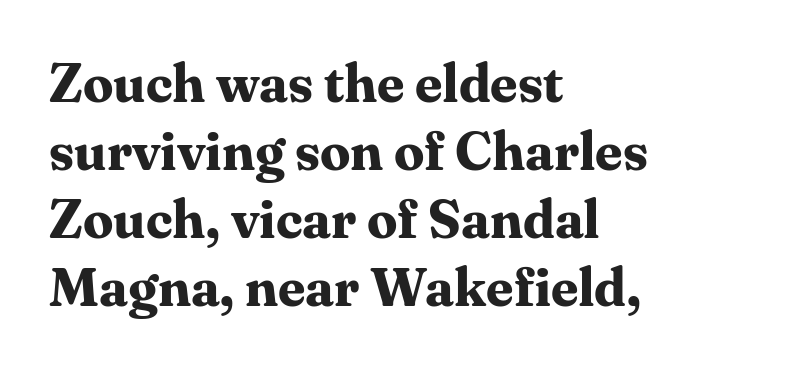
Look at the stroke-to-counter ratio: heavy, a bold. Look at the bottom of the vertical strokes: they flare into serifs here. Underlining? Definitely not there. If you drew a line through each stem, it would be perfectly vertical. Think of a printed novel: that variable character pitch is what you see here.
